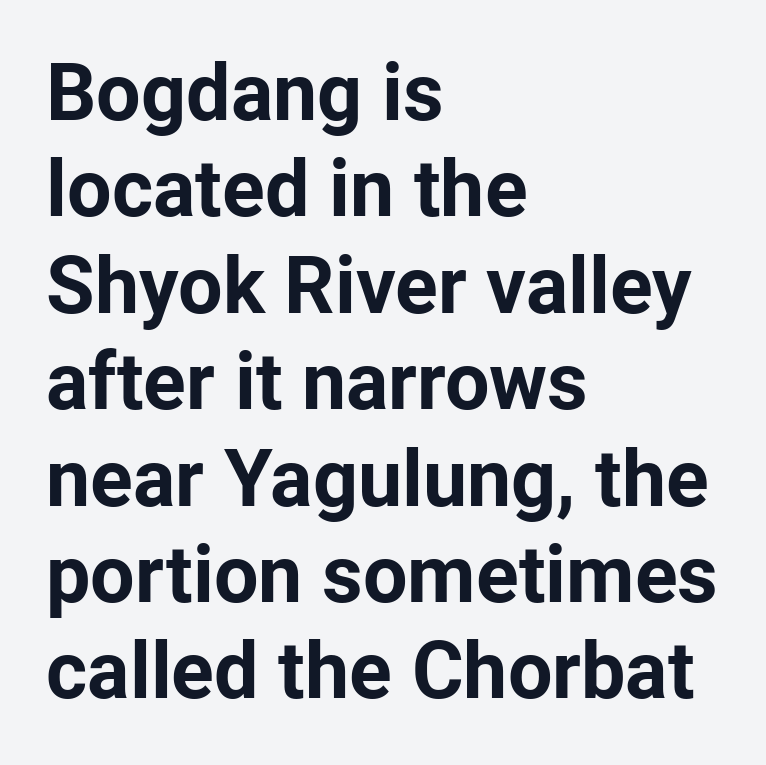
{"serif": "no", "italic": "no", "bold": "yes", "weight": "bold", "width": "normal", "stroke_contrast": "low", "x_height": "medium", "monospaced": "no", "underline": "no", "align": "left", "line_spacing_ratio": 1.22, "letter_spacing": "normal", "letter_spacing_em": 0.0, "glyph_px": 79}
